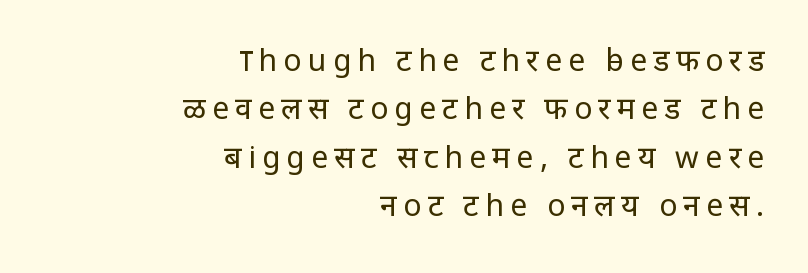
Note the varied advance widths — an 'i' is clearly narrower than an 'm'. One-word summary of the alignment: right. In terms of letterspacing, this is a distinctly airy, spread setting. Unlike italic type, these characters show no tilt at all. A typesetter would call this leading conventional body-copy spacing.
